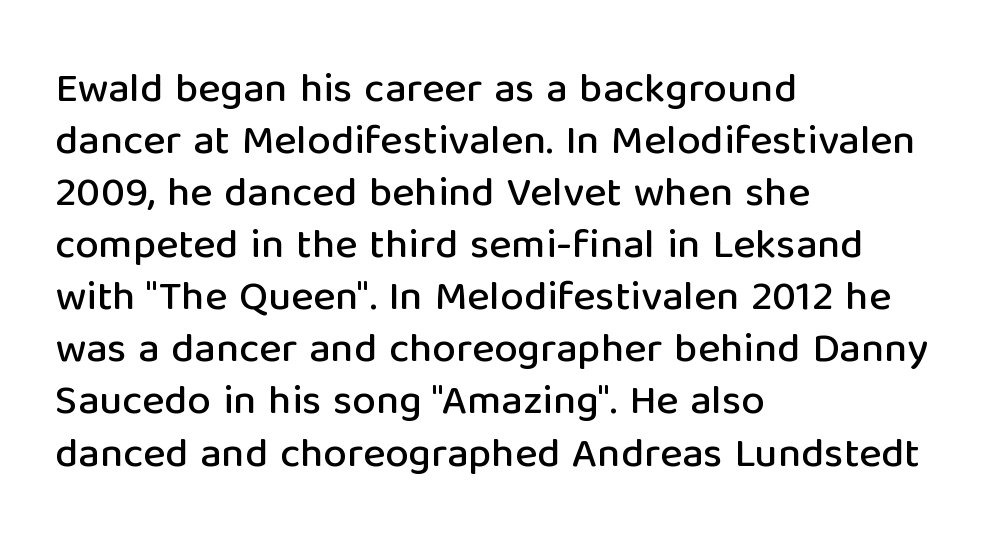
Nope, no serifs anywhere on these letters. Do the letters lean? They stand straight. The face used here is proportionally spaced, like ordinary book or web type. Words float on clear page, feet unadorned. Compared with a centered layout, this one pins lines to the left instead.
